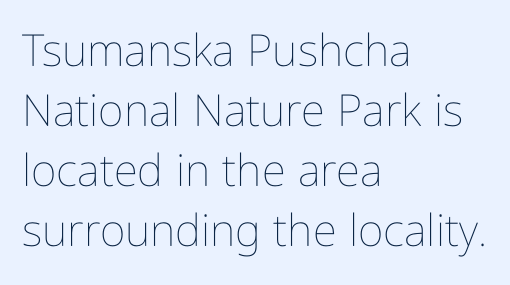
{"italic": "no", "bold": "no", "weight": "thin", "width": "condensed", "stroke_contrast": "low", "x_height": "medium", "monospaced": "no", "underline": "no", "align": "left", "line_spacing": "normal", "line_spacing_ratio": 1.36, "letter_spacing": "normal", "letter_spacing_em": 0.0, "glyph_px": 44}
